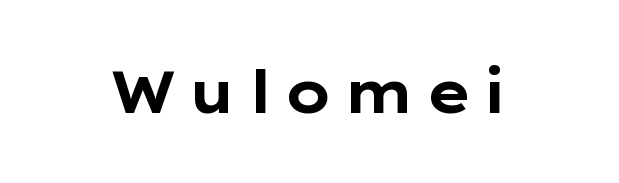
The image shows 58 px bold, wide sans-serif type, upright; set not underlined; low stroke contrast and a medium x-height.
